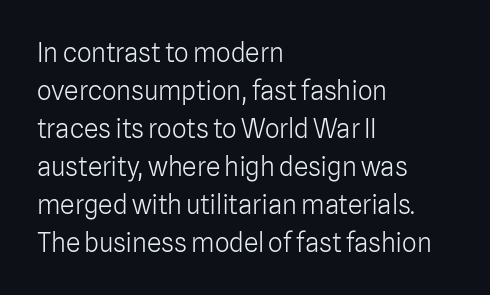
Q: Is the text bold? A: No.
Q: Is the text italic (slanted)? A: No, it is upright.
Q: Is the text underlined? A: No.
Q: How is the paragraph aligned? A: Left-aligned.
Q: Is the spacing between letters normal or unusually wide? A: Normal.
Q: Is the spacing between lines tight, normal or loose? A: Normal.
